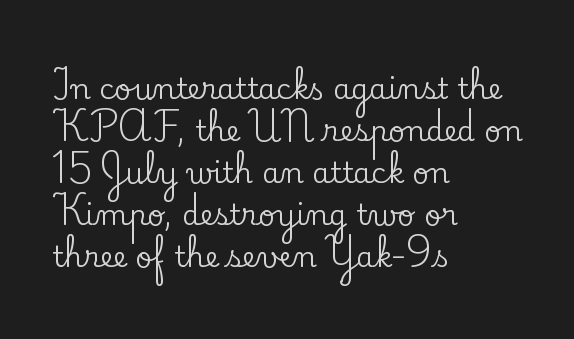
The image shows 29 px serif type, upright; set left-aligned, normal line spacing (1.45x), normal letter spacing, not underlined; low stroke contrast and a small x-height.
